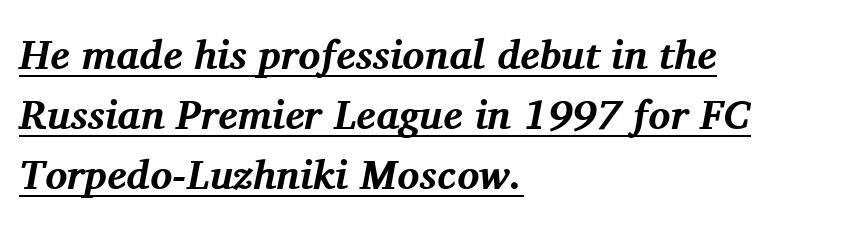
The image shows 41 px bold serif type, italic (leaning right); set left-aligned, normal line spacing (1.46x), normal letter spacing, underlined; medium stroke contrast and a medium x-height.
